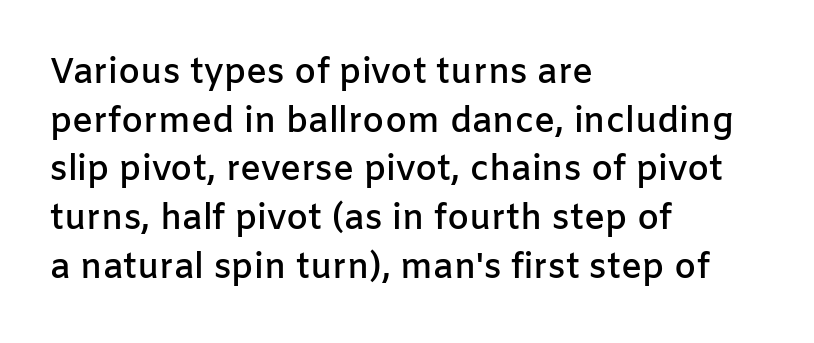
The image shows 35 px semibold sans-serif type, upright; set left-aligned, normal line spacing (1.39x), normal letter spacing, not underlined; low stroke contrast and a medium x-height.
